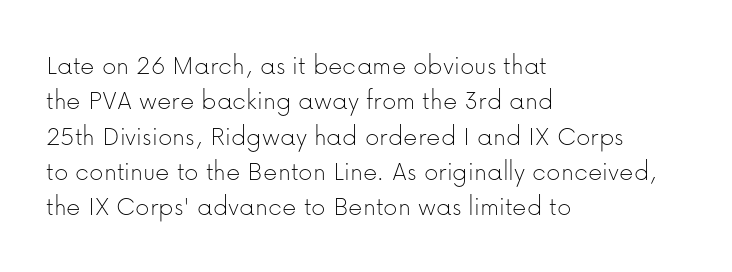
{"serif": "no", "italic": "no", "bold": "no", "weight": "thin", "width": "normal", "stroke_contrast": "low", "x_height": "medium", "monospaced": "no", "underline": "no", "align": "left", "line_spacing": "normal", "line_spacing_ratio": 1.26, "letter_spacing": "normal", "letter_spacing_em": 0.0, "glyph_px": 28}
